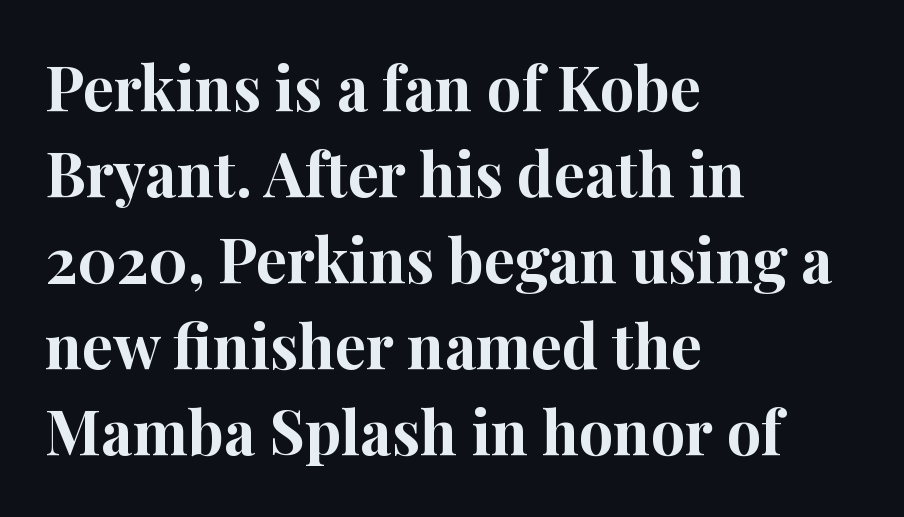
Q: Is the text bold? A: Yes.
Q: Is the text italic (slanted)? A: No, it is upright.
Q: Is the typeface a serif or a sans-serif typeface? A: Serif.
Q: Is the text underlined? A: No.
Q: How is the paragraph aligned? A: Left-aligned.
Q: Is the spacing between letters normal or unusually wide? A: Normal.
Q: Is the spacing between lines tight, normal or loose? A: Normal.
Q: Width (condensed, normal, or wide)? A: Normal.
Q: Stroke contrast? A: High.
Q: x-height? A: Medium.
Q: Monospaced? A: No.
